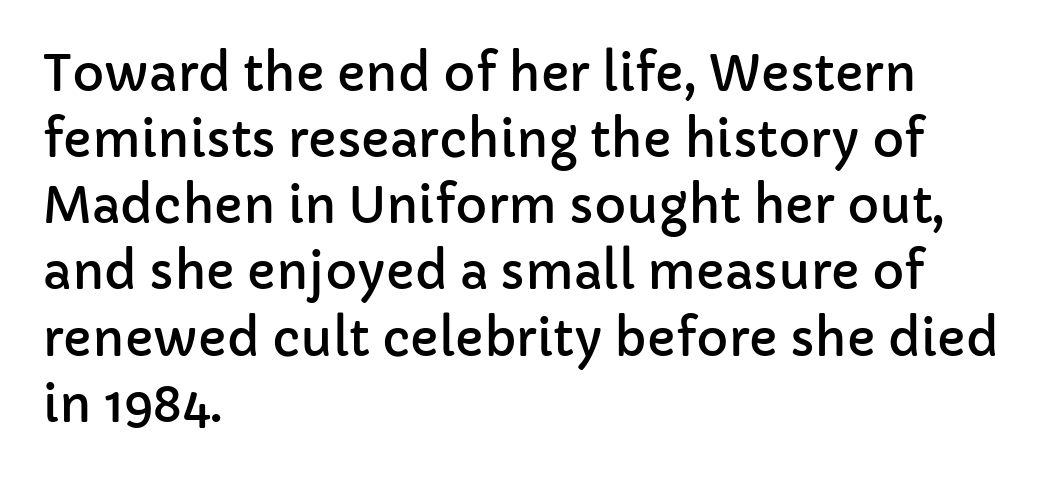
{"serif": "no", "italic": "no", "width": "normal", "stroke_contrast": "low", "x_height": "medium", "monospaced": "no", "underline": "no", "align": "left", "line_spacing": "normal", "line_spacing_ratio": 1.35, "letter_spacing": "normal", "letter_spacing_em": 0.0, "glyph_px": 49}
